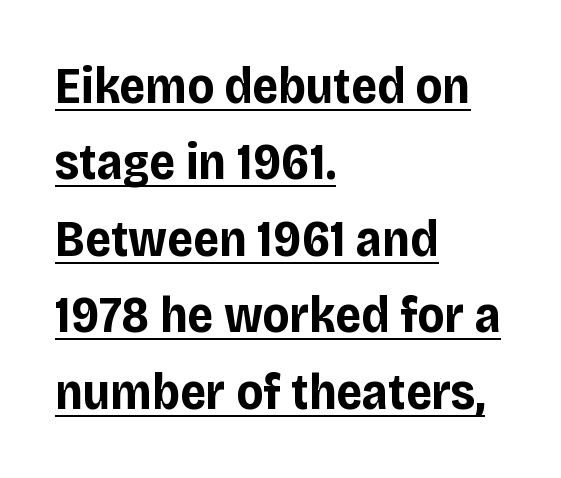
Q: Is the text bold? A: Yes.
Q: Is the text italic (slanted)? A: No, it is upright.
Q: Is the typeface a serif or a sans-serif typeface? A: Sans-serif.
Q: Is the text underlined? A: Yes.
Q: How is the paragraph aligned? A: Left-aligned.
Q: Is the spacing between letters normal or unusually wide? A: Normal.
Q: Is the spacing between lines tight, normal or loose? A: Normal.
Q: Width (condensed, normal, or wide)? A: Normal.
Q: Stroke contrast? A: Low.
Q: x-height? A: Large.
Q: Monospaced? A: No.
